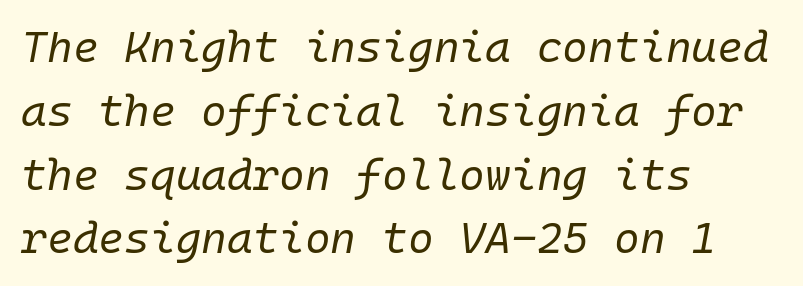
Q: Is the text bold? A: No.
Q: Is the text italic (slanted)? A: Yes, it leans right by about 10 degrees.
Q: Is the text underlined? A: No.
Q: How is the paragraph aligned? A: Left-aligned.
Q: Is the spacing between letters normal or unusually wide? A: Normal.
Q: Is the spacing between lines tight, normal or loose? A: Normal.
Q: Width (condensed, normal, or wide)? A: Normal.
Q: Stroke contrast? A: Low.
Q: x-height? A: Medium.
Q: Monospaced? A: Yes.
